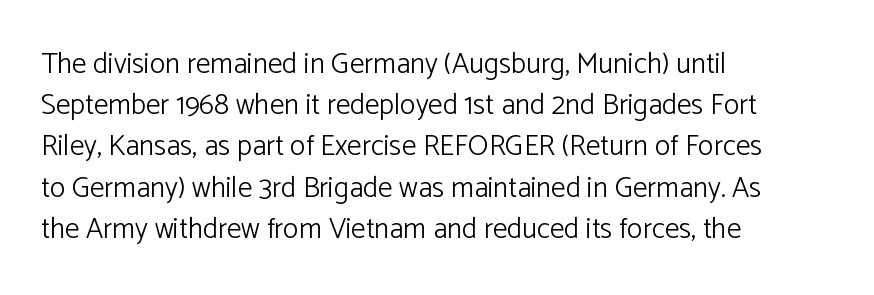
Q: Is the text bold? A: No.
Q: Is the text italic (slanted)? A: No, it is upright.
Q: Is the typeface a serif or a sans-serif typeface? A: Sans-serif.
Q: Is the text underlined? A: No.
Q: How is the paragraph aligned? A: Left-aligned.
Q: Is the spacing between letters normal or unusually wide? A: Normal.
Q: Is the spacing between lines tight, normal or loose? A: Normal.
Q: Width (condensed, normal, or wide)? A: Normal.
Q: Stroke contrast? A: Low.
Q: x-height? A: Medium.
Q: Monospaced? A: No.
